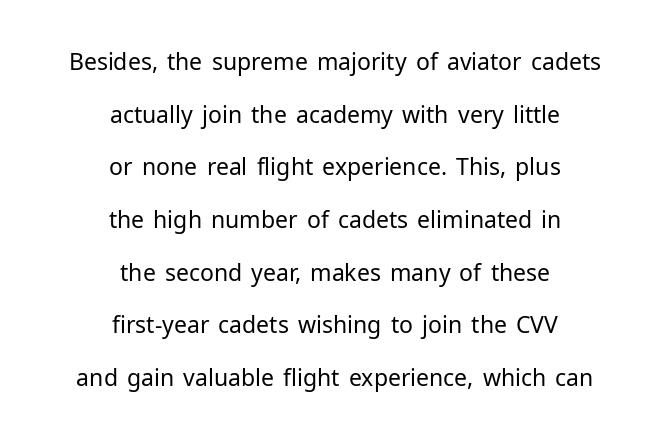
A bare baseline throughout the passage. Weight: in the light-to-regular range. Horizontal alignment here is central, giving a formal, balanced look. Posture: upright roman.
